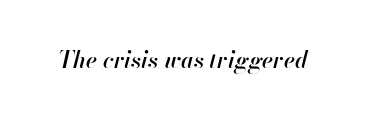
{"italic": "yes", "lean": "right", "slant_degrees": 13, "bold": "semi", "underline": "no", "letter_spacing": "normal", "letter_spacing_em": 0.0, "glyph_px": 23}
